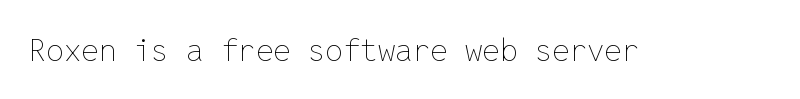
Q: Is the text bold? A: No.
Q: Is the text italic (slanted)? A: No, it is upright.
Q: Is the text underlined? A: No.
Q: Is the spacing between letters normal or unusually wide? A: Normal.
Q: Width (condensed, normal, or wide)? A: Normal.
Q: Stroke contrast? A: Low.
Q: x-height? A: Medium.
Q: Monospaced? A: Yes.
